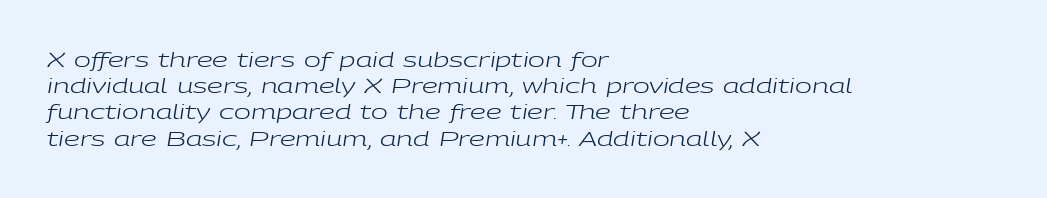
This sample is left-justified, so line endings fall wherever the words run out. The letterforms sit at book weight or below. Emphasis-style slanted type is in use. Glance below the letters and you will spot only blank space. Notice how descenders clear the ascenders below comfortably — that's standard leading. Look at the tracking — it's just the regular setting, nothing added.
